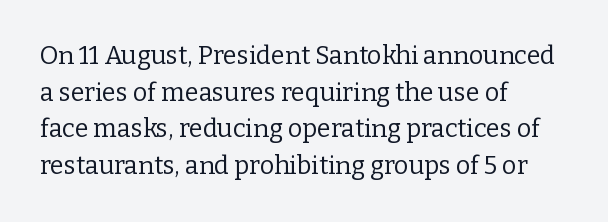
{"italic": "no", "bold": "no", "underline": "no", "align": "left", "line_spacing": "normal", "line_spacing_ratio": 1.47, "letter_spacing": "normal", "letter_spacing_em": 0.0, "glyph_px": 25}
